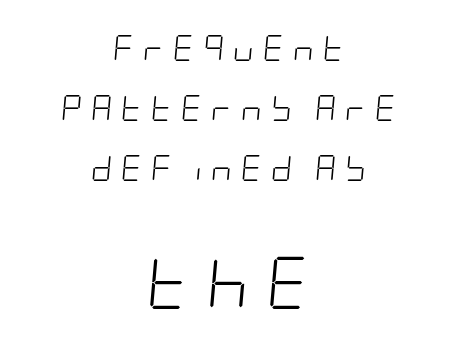
{"italic": "yes", "lean": "right", "slant_degrees": 5, "bold": "no", "weight": "light", "width": "condensed", "stroke_contrast": "low", "x_height": "large", "underline": "no", "align": "center", "line_spacing": "loose", "line_spacing_ratio": 2.31, "letter_spacing": "wide", "letter_spacing_em": 0.34, "larger_block": "second", "size_ratio": 2.0, "glyph_px": 52}
